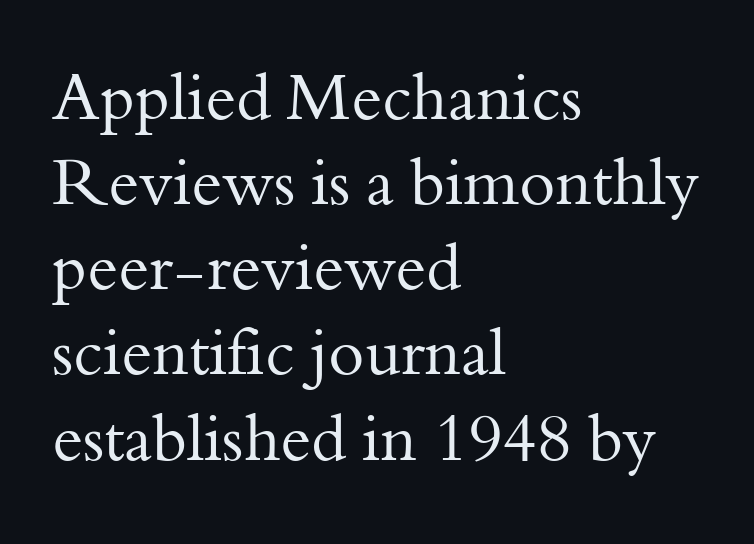
No letter is thick-stroked: the sample isn't bold. This rendering uses left alignment, leaving the right contour irregular. Every stem runs plumb, perpendicular to the baseline. Interline gaps are of average width in this sample. A bare baseline throughout the passage.
